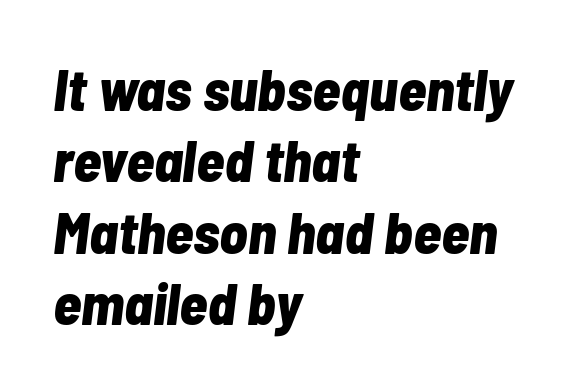
{"italic": "yes", "lean": "right", "slant_degrees": 7, "bold": "yes", "weight": "bold", "width": "condensed", "stroke_contrast": "low", "x_height": "medium", "monospaced": "no", "underline": "no", "align": "left", "line_spacing_ratio": 1.23, "letter_spacing": "normal", "letter_spacing_em": 0.0, "glyph_px": 58}
